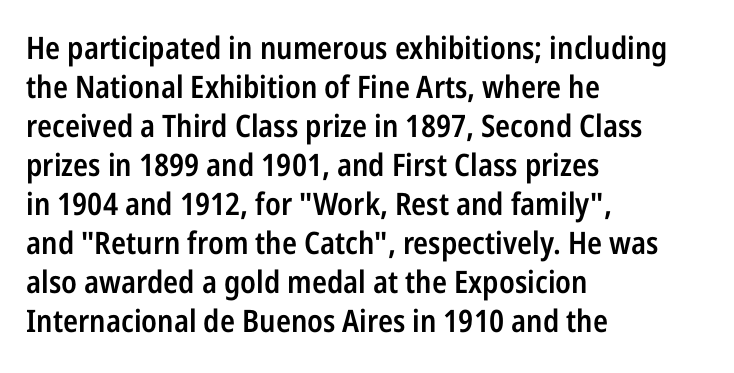
Note the varied advance widths — an 'i' is clearly narrower than an 'm'. Italic: no, the glyphs are upright roman. A student would call this left alignment; a typographer would say flush left, rag right. This is moderately heavy type, rendered in semibold. Tracking here is standard; glyphs follow each other at the usual distance. Has an underline been added? It has not.
